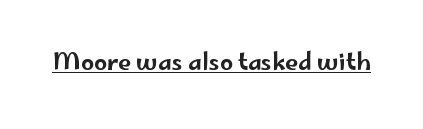
{"italic": "no", "underline": "yes", "letter_spacing": "normal", "letter_spacing_em": 0.0, "glyph_px": 23}
